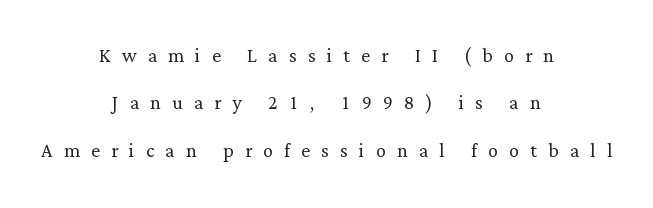
The passage shown stacks its lines with a broad gap. Ink coverage per letter is moderate at most. A clean baseline with only descenders dipping below it. Tracking value appears strongly positive — letters spread wide.
